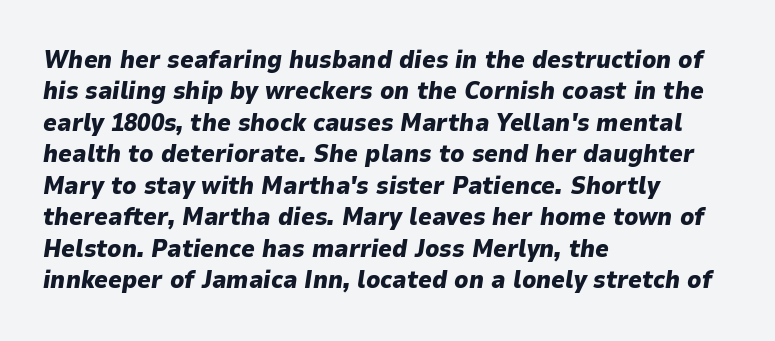
Is the type bold? Yes — the strokes are clearly thick and heavy. Every character sits at an angle, as italics do. Beneath every word, the page is bare. Honestly, the row spacing looks completely unremarkable.
